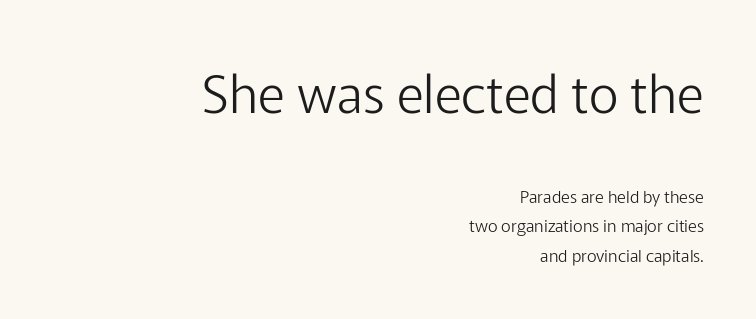
Typesetter's note — upper block bumped up in size, lower block left smaller. The passage shown is not underscored anywhere. The typeface has the unassuming heft of standard copy or less. Font category for this specimen: sans-serif.
